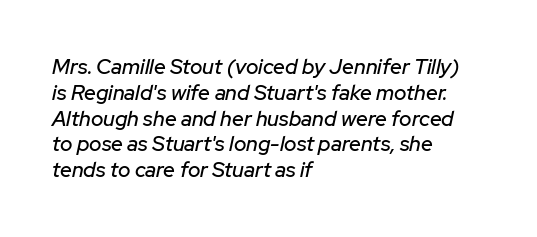
Q: Is the text italic (slanted)? A: Yes, it leans right by about 12 degrees.
Q: Is the text underlined? A: No.
Q: How is the paragraph aligned? A: Left-aligned.
Q: Is the spacing between letters normal or unusually wide? A: Normal.
